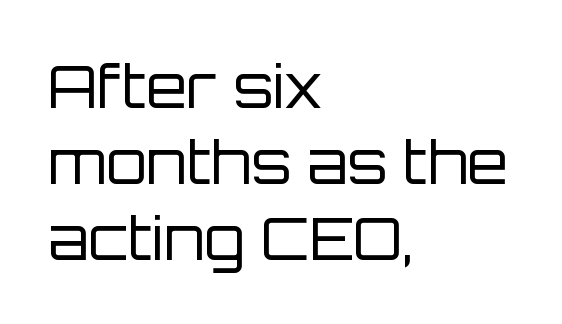
The image shows 59 px regular-weight sans-serif type, upright; set left-aligned, normal line spacing (1.29x), normal letter spacing, not underlined; low stroke contrast and a large x-height.
